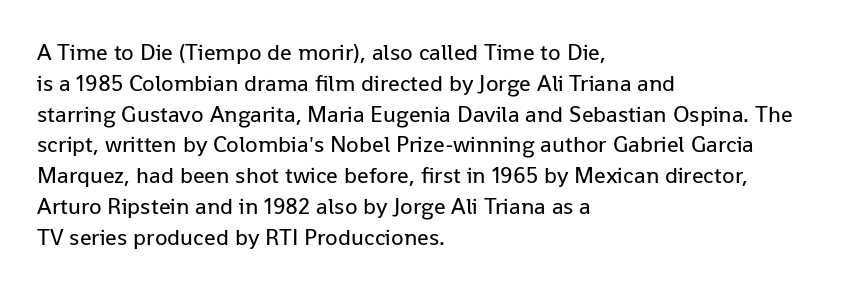
Descenders are the only things crossing below the line. The font sits on the lighter half of the weight spectrum, regular included. Does the copy run flush right? No — it runs flush left. Vertically, the passage feels balanced, rows spaced as you'd expect.
